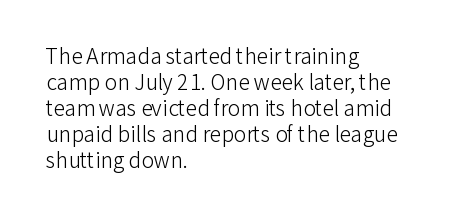
The typography opts for an upright posture over an oblique one. Unmarked baselines from the first word to the last. Students, note that the glyphs here touch the page at normal intervals. Which margin do the lines hug? The left one — the right edge is uneven. The typesetting does not lean heavy: it is not bold.
